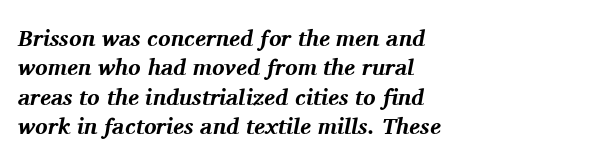
{"italic": "yes", "lean": "right", "slant_degrees": 11, "bold": "yes", "underline": "no", "align": "left", "line_spacing": "normal", "line_spacing_ratio": 1.28, "letter_spacing": "normal", "letter_spacing_em": 0.0, "glyph_px": 23}
